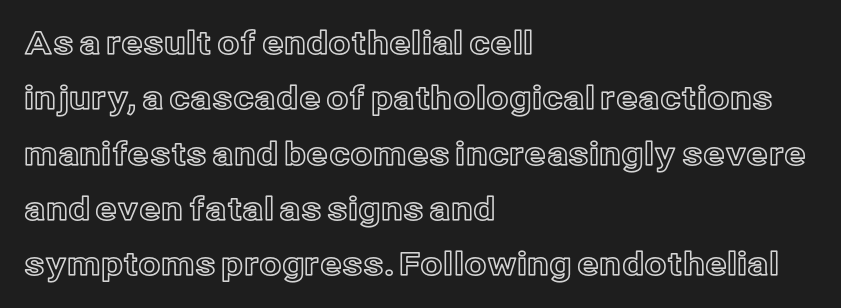
The image shows 32 px text type, upright; set left-aligned, line spacing 1.73x, normal letter spacing, not underlined; a medium x-height.
